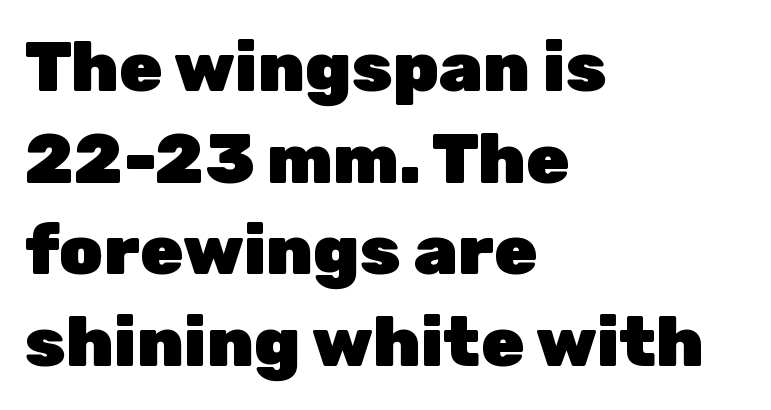
Summary of vertical rhythm: regular, with standard interline spacing. Italic? Not at all — the glyphs are vertical. The passage shown is typed in a proportional face where columns would drift. You could call the tracking neutral — neither tight nor loose.
